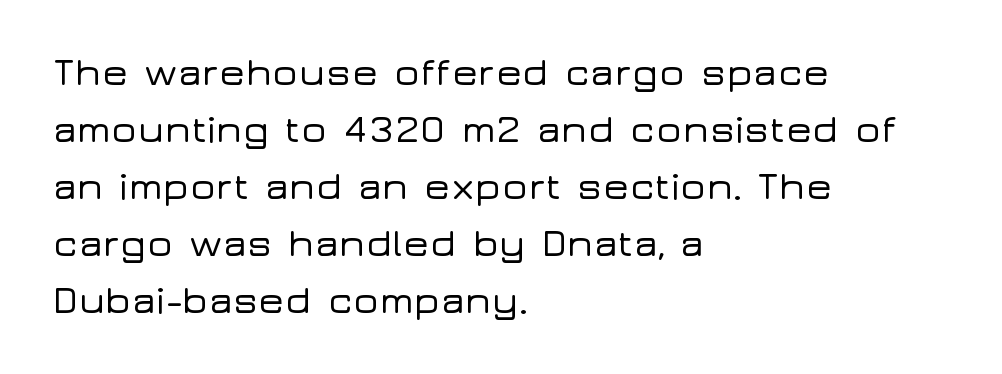
Inter-character spacing is left at the font's built-in metrics. Nope, no serifs anywhere on these letters. Short and long lines alike share a common starting point at left. The passage shown is not underscored anywhere. The passage shown is typed in a proportional face where columns would drift.
